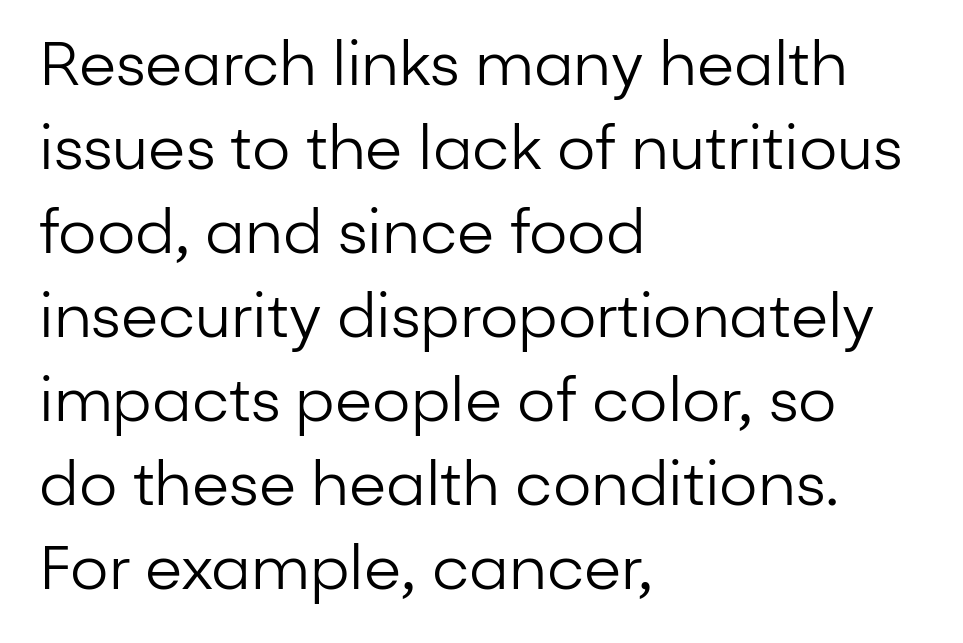
{"serif": "no", "italic": "no", "bold": "no", "weight": "regular", "width": "normal", "stroke_contrast": "low", "x_height": "medium", "monospaced": "no", "underline": "no", "align": "left", "line_spacing": "normal", "line_spacing_ratio": 1.4, "letter_spacing": "normal", "letter_spacing_em": 0.0, "glyph_px": 60}
